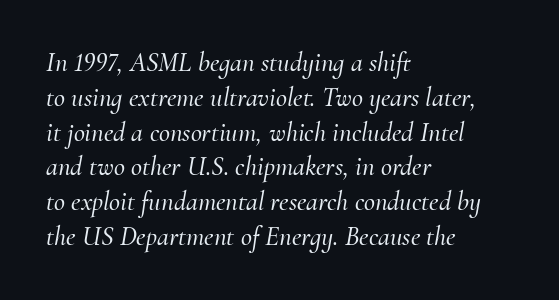
{"italic": "yes", "lean": "right", "slant_degrees": 10, "underline": "no", "align": "left", "line_spacing": "normal", "line_spacing_ratio": 1.29, "letter_spacing": "normal", "letter_spacing_em": 0.0, "glyph_px": 27}
